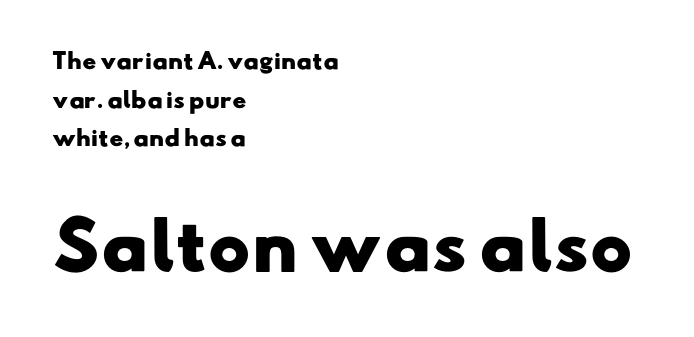
Q: Is the text bold? A: Yes.
Q: Is the typeface a serif or a sans-serif typeface? A: Sans-serif.
Q: Is the text underlined? A: No.
Q: How is the paragraph aligned? A: Left-aligned.
Q: Is the spacing between letters normal or unusually wide? A: Normal.
Q: Which block of text is set in a larger size, the first (top) or the second (bottom)? A: The second (bottom) one.
Q: Width (condensed, normal, or wide)? A: Wide.
Q: Stroke contrast? A: Low.
Q: x-height? A: Small.
Q: Monospaced? A: No.
